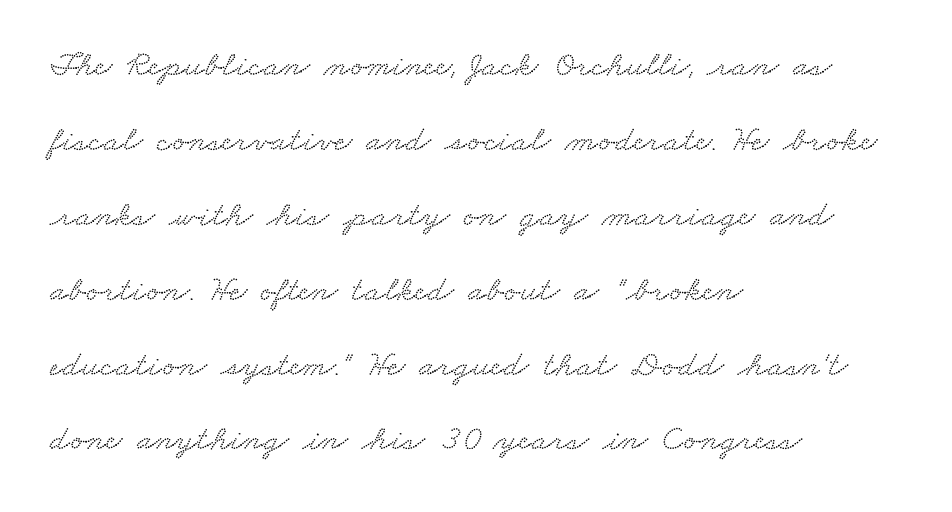
The type is set solid horizontally, with unmodified tracking. Lines of text with bare space underneath. Think of a printed novel: that variable character pitch is what you see here. This block would shrink considerably if given ordinary leading; it's expanded now. What kind of face is this? One with serifs. Alignment: flush left.
